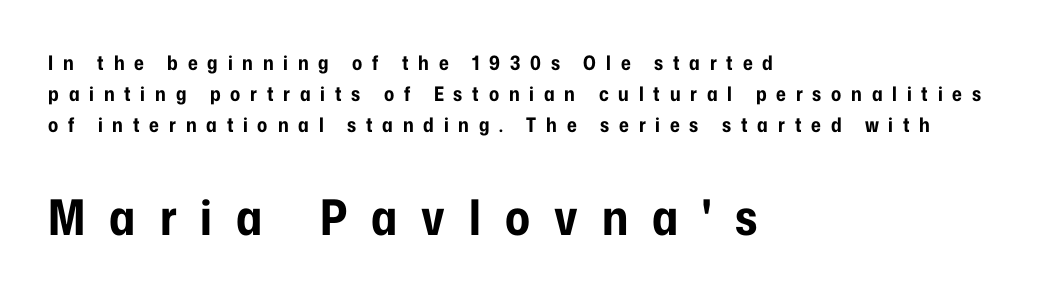
Q: Is the text bold? A: Yes.
Q: Is the text italic (slanted)? A: No, it is upright.
Q: Is the typeface a serif or a sans-serif typeface? A: Sans-serif.
Q: Is the text underlined? A: No.
Q: How is the paragraph aligned? A: Left-aligned.
Q: Is the spacing between letters normal or unusually wide? A: Unusually wide.
Q: Is the spacing between lines tight, normal or loose? A: Normal.
Q: Which block of text is set in a larger size, the first (top) or the second (bottom)? A: The second (bottom) one.
Q: Width (condensed, normal, or wide)? A: Condensed.
Q: Stroke contrast? A: Low.
Q: x-height? A: Medium.
Q: Monospaced? A: No.
